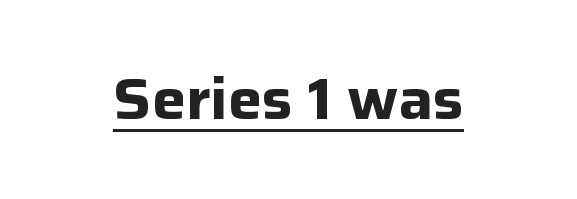
Q: Is the text bold? A: Yes.
Q: Is the text italic (slanted)? A: No, it is upright.
Q: Is the typeface a serif or a sans-serif typeface? A: Sans-serif.
Q: Is the text underlined? A: Yes.
Q: How is the paragraph aligned? A: Centered.
Q: Is the spacing between letters normal or unusually wide? A: Normal.
Q: Width (condensed, normal, or wide)? A: Normal.
Q: Stroke contrast? A: Low.
Q: x-height? A: Medium.
Q: Monospaced? A: No.
